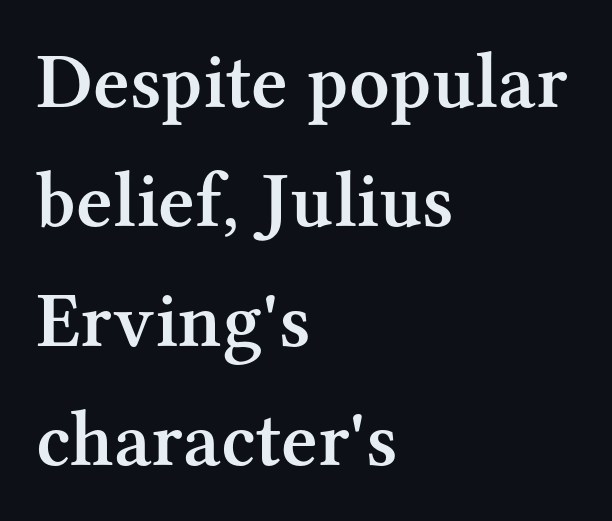
Q: Is the text bold? A: Semi-bold.
Q: Is the text italic (slanted)? A: No, it is upright.
Q: Is the typeface a serif or a sans-serif typeface? A: Serif.
Q: Is the text underlined? A: No.
Q: How is the paragraph aligned? A: Left-aligned.
Q: Is the spacing between letters normal or unusually wide? A: Normal.
Q: Is the spacing between lines tight, normal or loose? A: Normal.
Q: Width (condensed, normal, or wide)? A: Normal.
Q: Stroke contrast? A: Medium.
Q: x-height? A: Medium.
Q: Monospaced? A: No.
